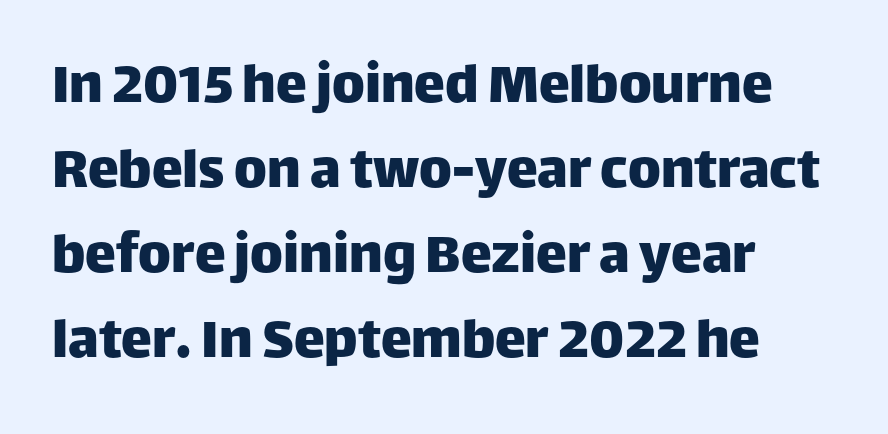
The line-height multiplier appears to be the usual default. How are the letters spaced? Ordinarily, with no added tracking. The rendering uses natural spacing where letterforms have individual widths. Posture: straight, roman, zero tilt. The typesetter chose a ragged-right arrangement here.
